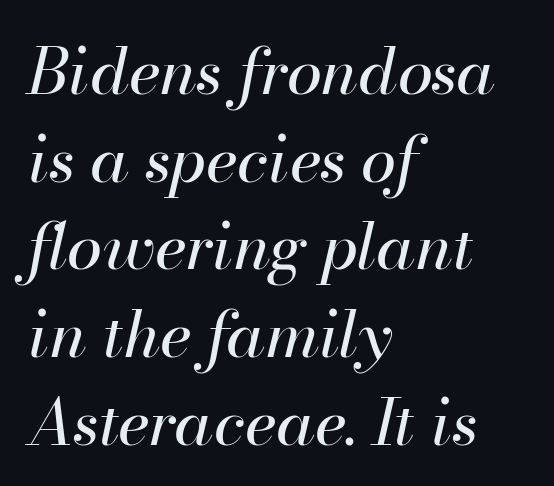
Q: Is the text bold? A: No.
Q: Is the text italic (slanted)? A: Yes, it leans right by about 13 degrees.
Q: Is the text underlined? A: No.
Q: How is the paragraph aligned? A: Left-aligned.
Q: Is the spacing between letters normal or unusually wide? A: Normal.
Q: Is the spacing between lines tight, normal or loose? A: Normal.
Q: Width (condensed, normal, or wide)? A: Normal.
Q: Stroke contrast? A: High.
Q: x-height? A: Small.
Q: Monospaced? A: No.
